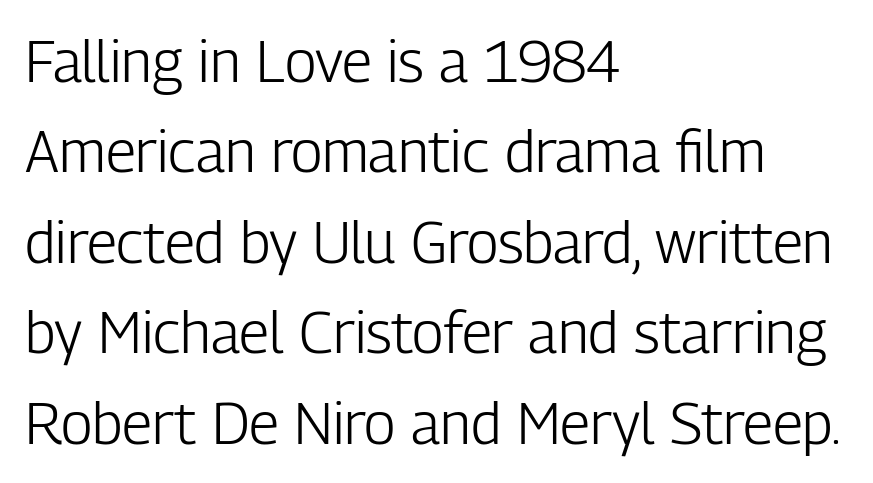
Vertically, the passage feels balanced, rows spaced as you'd expect. The lettering holds an erect, upright posture throughout. Think standard paragraph weight, or any step lighter than that. In terms of letterform style, serifs are entirely absent. The paragraph shown leans on its left margin.
